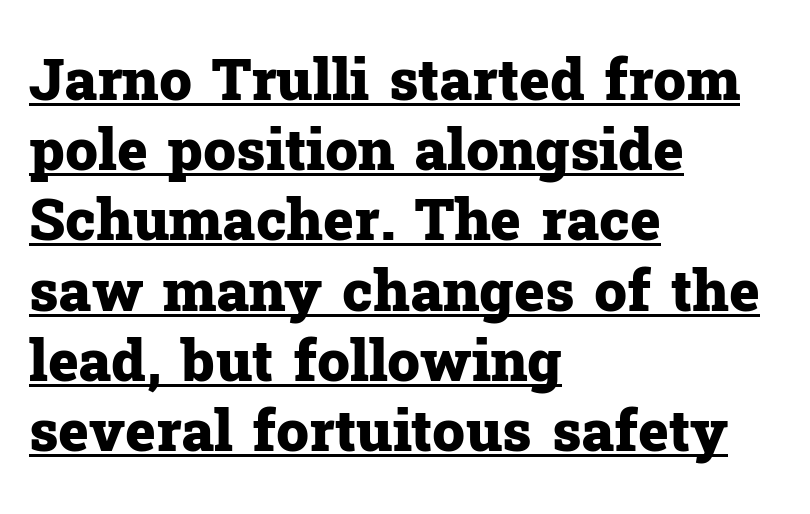
Q: Is the text bold? A: Yes.
Q: Is the text italic (slanted)? A: No, it is upright.
Q: Is the typeface a serif or a sans-serif typeface? A: Serif.
Q: Is the text underlined? A: Yes.
Q: How is the paragraph aligned? A: Left-aligned.
Q: Is the spacing between letters normal or unusually wide? A: Normal.
Q: Width (condensed, normal, or wide)? A: Normal.
Q: Stroke contrast? A: Low.
Q: x-height? A: Medium.
Q: Monospaced? A: No.
